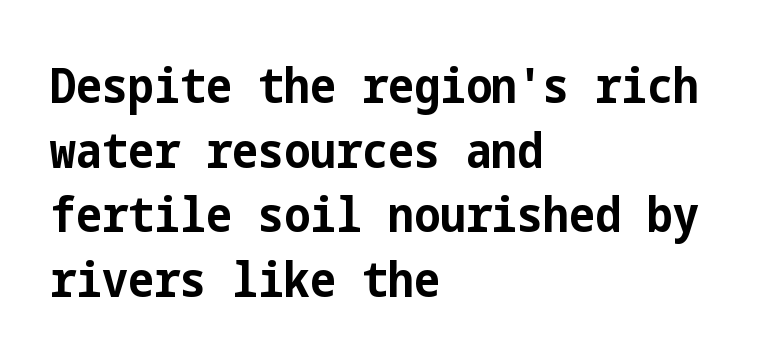
The image shows 49 px bold, condensed sans-serif type, upright; set left-aligned, normal line spacing (1.32x), normal letter spacing, not underlined; low stroke contrast and a medium x-height.
